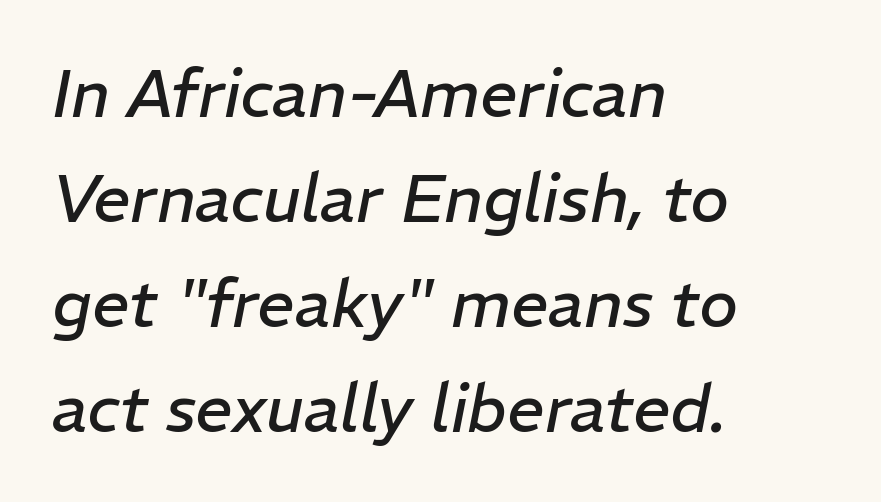
The image shows 66 px regular-weight type, italic (leaning right); set left-aligned, normal line spacing (1.59x), normal letter spacing, not underlined; low stroke contrast and a medium x-height.
